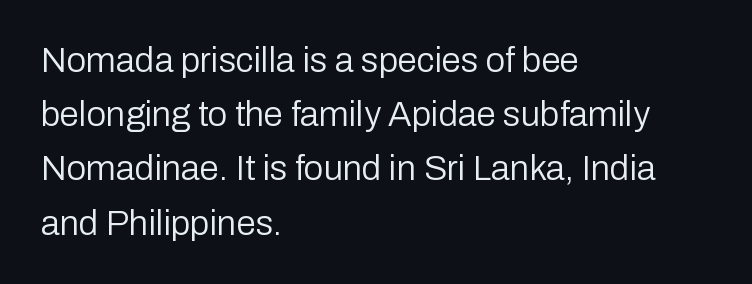
The image shows 35 px regular-weight sans-serif type, upright; set left-aligned, normal line spacing (1.55x), normal letter spacing, not underlined; low stroke contrast and a medium x-height.
